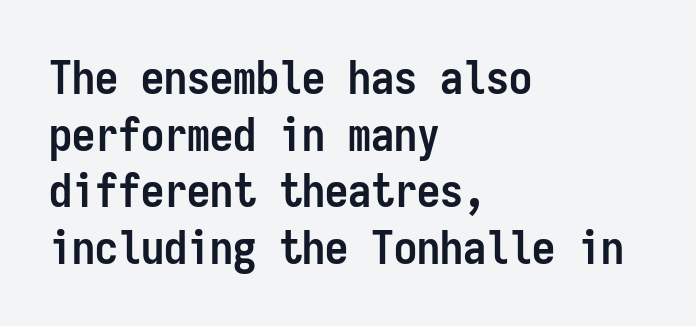
{"serif": "no", "italic": "no", "bold": "yes", "weight": "semibold", "width": "condensed", "stroke_contrast": "low", "x_height": "medium", "monospaced": "yes", "underline": "no", "align": "left", "line_spacing_ratio": 1.23, "letter_spacing": "normal", "letter_spacing_em": 0.0, "glyph_px": 46}
